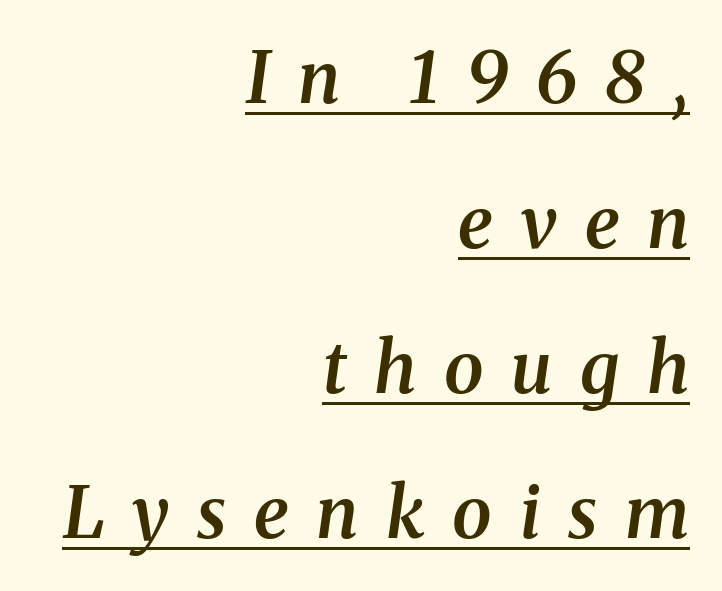
The image shows 71 px semibold serif type, italic (leaning right); set right-aligned, loose line spacing (2.04x), unusually wide letter spacing (+0.39 em), underlined; medium stroke contrast and a medium x-height.
